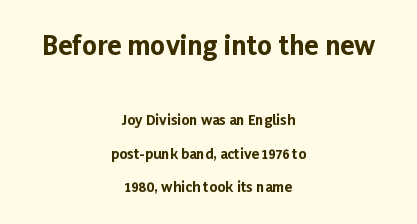
The earlier block is typeset at a bigger size than the later block. The letters are bold, with thick, heavy strokes. Quick note: not italic, upright. The paragraph has two soft edges and a firm central axis. How are the letters spaced? Ordinarily, with no added tracking.
